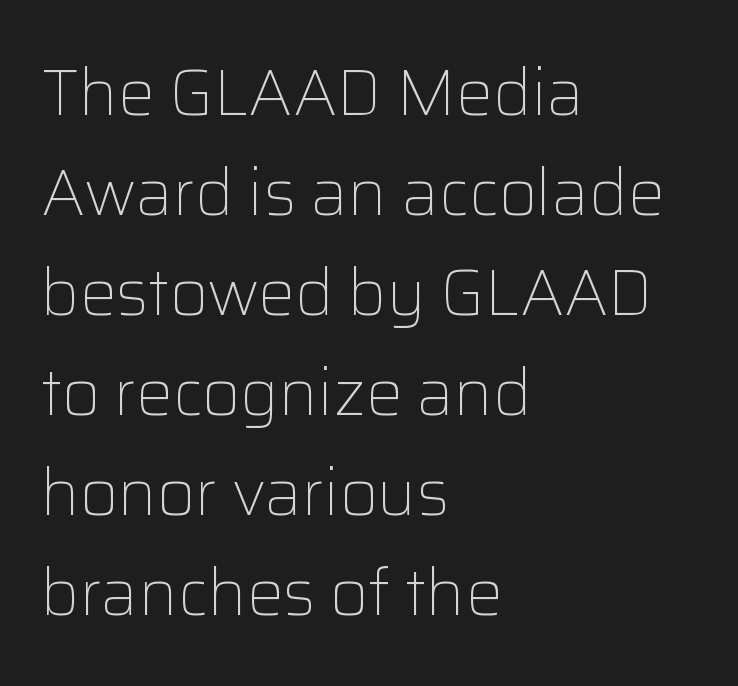
The image shows 65 px light sans-serif type, upright; set left-aligned, normal line spacing (1.54x), normal letter spacing, not underlined; low stroke contrast and a medium x-height.
